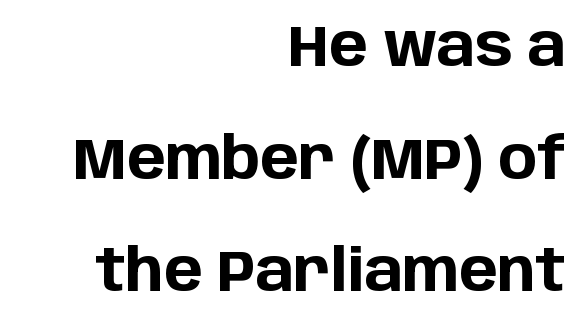
{"serif": "no", "italic": "no", "bold": "yes", "weight": "bold", "width": "normal", "stroke_contrast": "low", "x_height": "large", "monospaced": "no", "underline": "no", "align": "right", "line_spacing": "loose", "line_spacing_ratio": 1.94, "letter_spacing": "normal", "letter_spacing_em": 0.0, "glyph_px": 58}
